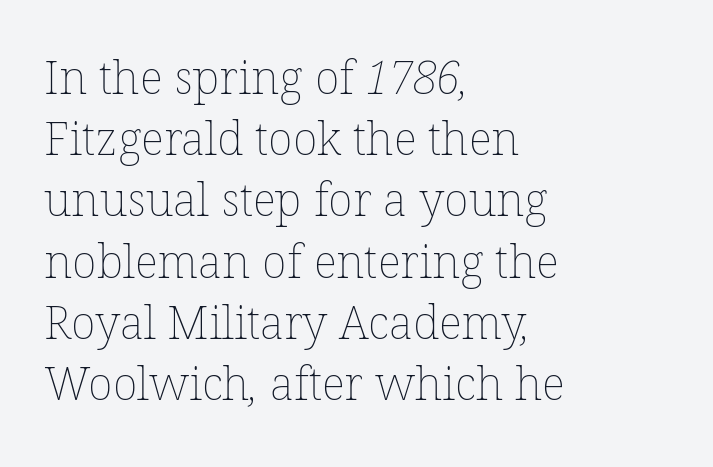
Q: Is the text bold? A: No.
Q: Is the text underlined? A: No.
Q: How is the paragraph aligned? A: Left-aligned.
Q: Is the spacing between letters normal or unusually wide? A: Normal.
Q: Is the spacing between lines tight, normal or loose? A: Normal.
Q: Width (condensed, normal, or wide)? A: Normal.
Q: Stroke contrast? A: Low.
Q: x-height? A: Medium.
Q: Monospaced? A: No.
